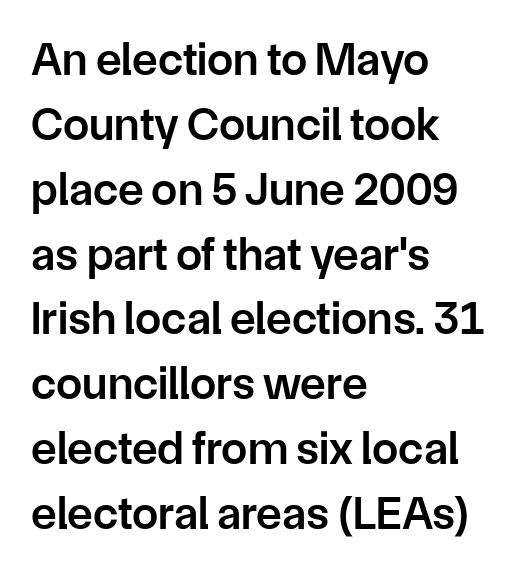
Notice how the passage keeps a crisp vertical edge on the left only. Plain, unruled lines of type. Proportional: the letters do not fall into vertical columns. A normal amount of white space separates one row of letters from the next. Unlike a traditional serif, this face leaves its strokes unadorned. This is the regular roman posture of the typeface.
